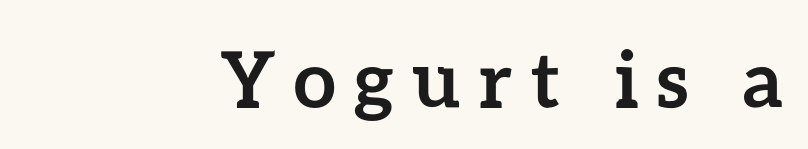
Q: Is the text bold? A: Yes.
Q: Is the text italic (slanted)? A: No, it is upright.
Q: Is the text underlined? A: No.
Q: How is the paragraph aligned? A: Right-aligned.
Q: Is the spacing between letters normal or unusually wide? A: Unusually wide.
Q: Width (condensed, normal, or wide)? A: Normal.
Q: Stroke contrast? A: Low.
Q: x-height? A: Medium.
Q: Monospaced? A: No.
